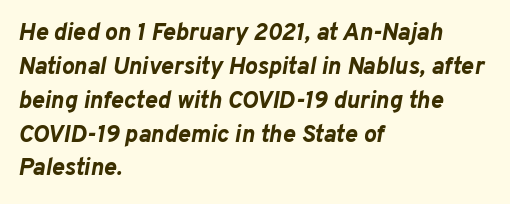
The image shows 24 px bold type, italic (leaning right); set left-aligned, normal line spacing (1.41x), normal letter spacing, not underlined.
